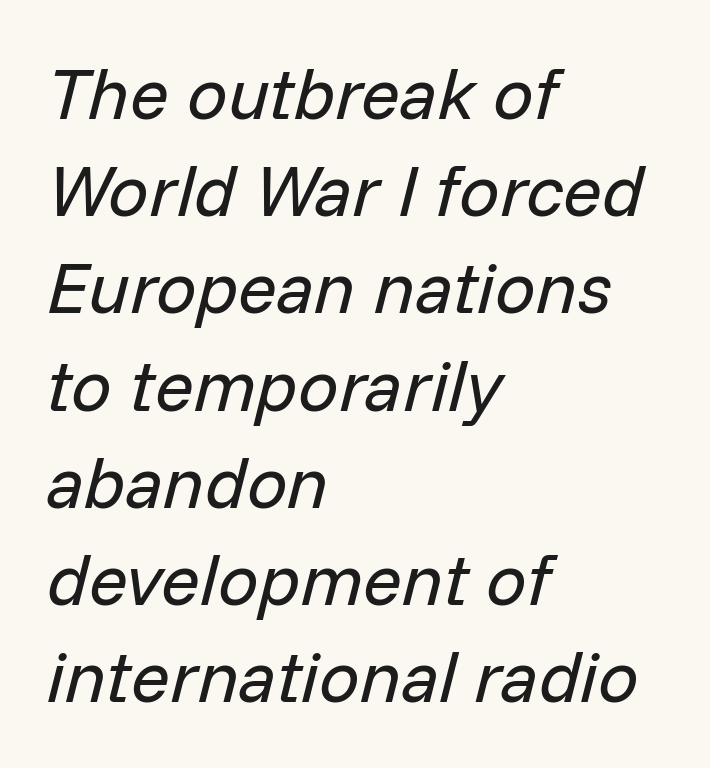
Q: Is the text bold? A: No.
Q: Is the text italic (slanted)? A: Yes, it leans right by about 14 degrees.
Q: Is the text underlined? A: No.
Q: How is the paragraph aligned? A: Left-aligned.
Q: Is the spacing between letters normal or unusually wide? A: Normal.
Q: Is the spacing between lines tight, normal or loose? A: Normal.
Q: Width (condensed, normal, or wide)? A: Normal.
Q: Stroke contrast? A: Low.
Q: x-height? A: Medium.
Q: Monospaced? A: No.
